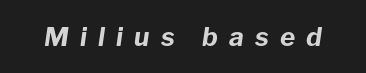
The image shows 26 px bold type, italic (leaning right); set unusually wide letter spacing (+0.43 em), not underlined.
